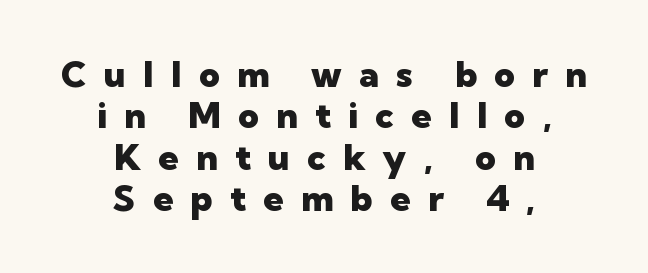
Q: Is the text bold? A: Yes.
Q: Is the text italic (slanted)? A: No, it is upright.
Q: Is the typeface a serif or a sans-serif typeface? A: Sans-serif.
Q: Is the text underlined? A: No.
Q: How is the paragraph aligned? A: Centered.
Q: Is the spacing between letters normal or unusually wide? A: Unusually wide.
Q: Is the spacing between lines tight, normal or loose? A: Tight.
Q: Width (condensed, normal, or wide)? A: Normal.
Q: Stroke contrast? A: Low.
Q: x-height? A: Medium.
Q: Monospaced? A: No.
